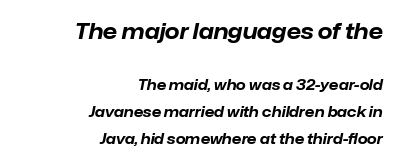
Q: Is the text bold? A: Yes.
Q: Is the text italic (slanted)? A: Yes, it leans right by about 12 degrees.
Q: Is the text underlined? A: No.
Q: How is the paragraph aligned? A: Right-aligned.
Q: Is the spacing between letters normal or unusually wide? A: Normal.
Q: Is the spacing between lines tight, normal or loose? A: Loose.
Q: Which block of text is set in a larger size, the first (top) or the second (bottom)? A: The first (top) one.
